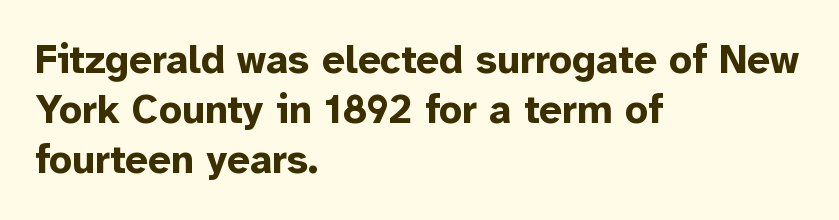
Looks like regular typesetting: each glyph gets only the width it needs. The rendering uses a moderate line-height, typical for paragraphs. Upright lettering throughout. Descenders are the only things crossing below the line. How are the letters spaced? Ordinarily, with no added tracking.
